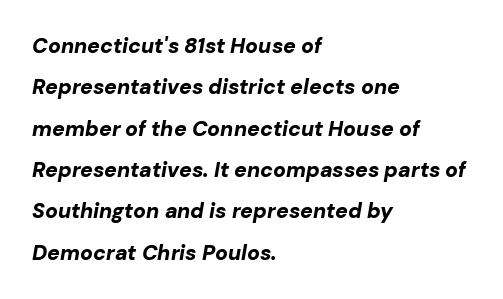
The image shows 21 px bold type, italic (leaning right); set left-aligned, loose line spacing (1.97x), normal letter spacing, not underlined.
